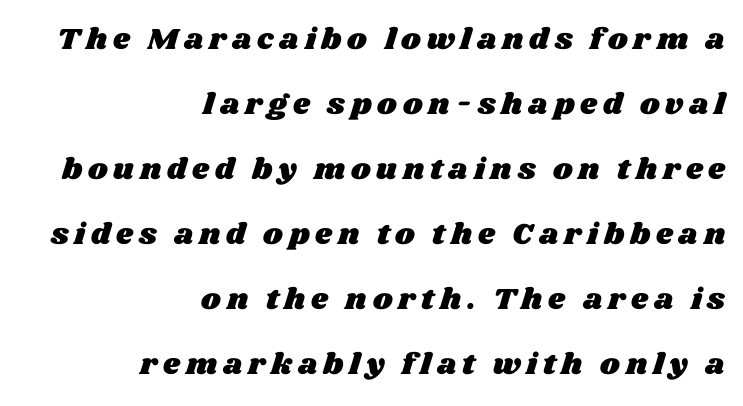
Is this a fixed-width face? No — the glyphs have proportional, varying widths. The area under the type is left untouched. The block of text is sparse from top to bottom, with ample space between rows. In CSS terms this would be text-align: right.
